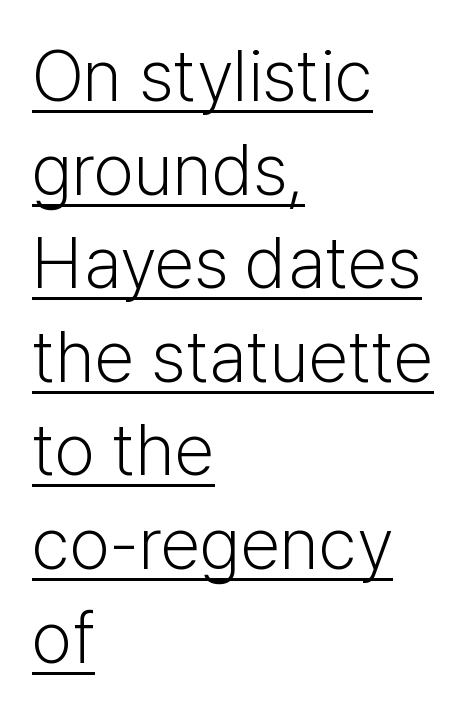
{"serif": "no", "italic": "no", "bold": "no", "weight": "light", "width": "normal", "stroke_contrast": "low", "x_height": "medium", "monospaced": "no", "underline": "yes", "align": "left", "line_spacing": "normal", "line_spacing_ratio": 1.3, "letter_spacing": "normal", "letter_spacing_em": 0.0, "glyph_px": 72}
